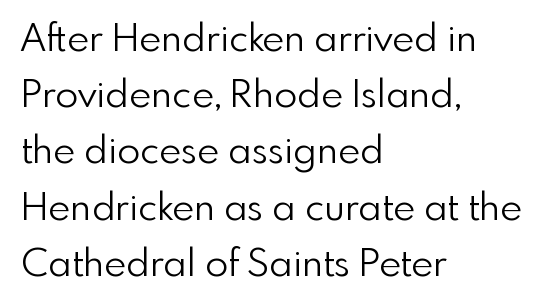
Posture: vertical. Varying glyph widths throughout — classic text-font behaviour. Is the stroke heavy? The answer is a plain regular-or-lighter. The gap between lines stays unmarked. You can tell from the bare stems that sans-serif type was used. Line beginnings align vertically; line endings do not.
